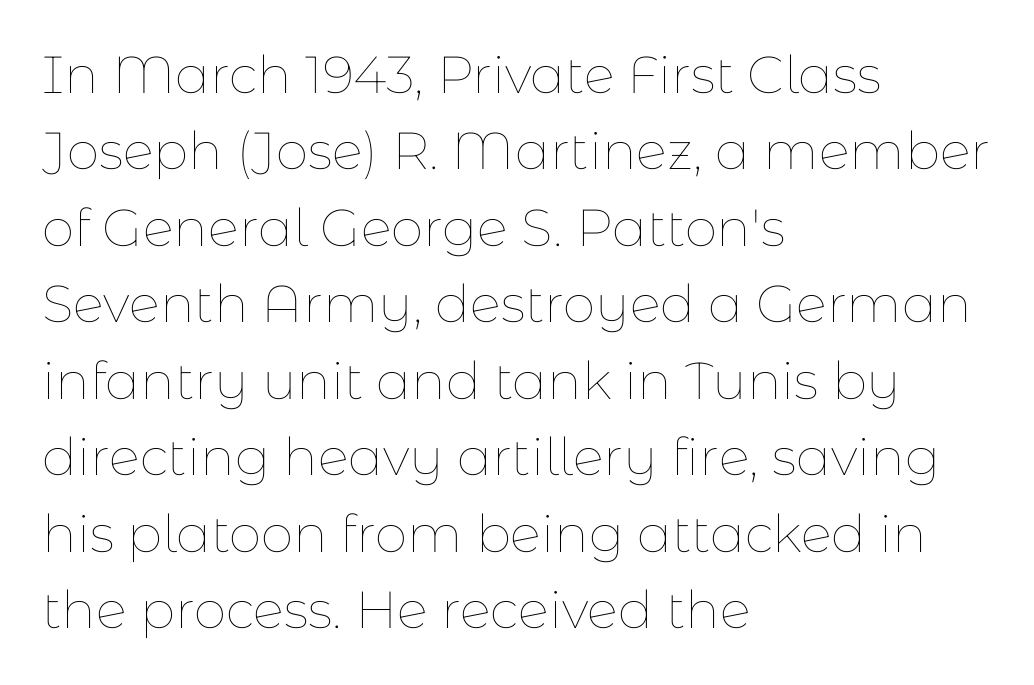
Q: Is the text bold? A: No.
Q: Is the text italic (slanted)? A: No, it is upright.
Q: Is the text underlined? A: No.
Q: How is the paragraph aligned? A: Left-aligned.
Q: Is the spacing between letters normal or unusually wide? A: Normal.
Q: Is the spacing between lines tight, normal or loose? A: Normal.
Q: Width (condensed, normal, or wide)? A: Normal.
Q: Stroke contrast? A: Low.
Q: x-height? A: Medium.
Q: Monospaced? A: No.
